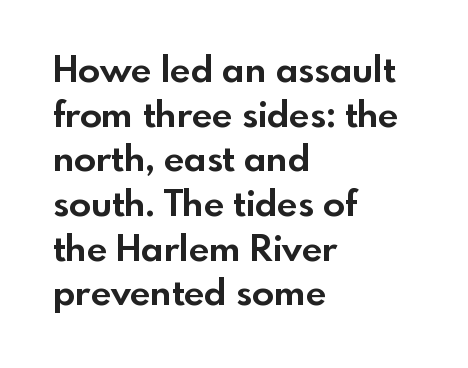
Ordinary non-slanted type is in use. Each word holds together tightly as a unit, with standard inter-letter gaps. The face used here is proportionally spaced, like ordinary book or web type. The type family on display is of the sans-serif kind. In CSS terms this would be text-align: left. The sample has been set heavy, in full bold.
